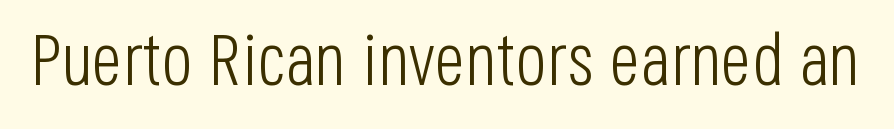
Q: Is the text bold? A: No.
Q: Is the text italic (slanted)? A: No, it is upright.
Q: Is the typeface a serif or a sans-serif typeface? A: Sans-serif.
Q: Is the text underlined? A: No.
Q: Is the spacing between letters normal or unusually wide? A: Normal.
Q: Width (condensed, normal, or wide)? A: Condensed.
Q: Stroke contrast? A: Low.
Q: x-height? A: Large.
Q: Monospaced? A: No.
